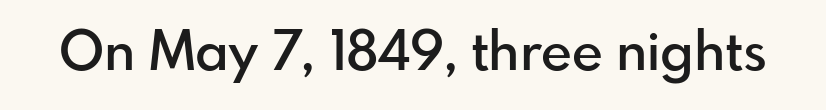
This sample uses plain, unmodified letter spacing. Words float on clear page, feet unadorned. Each letter keeps its own natural width here, so spacing adapts to shape. Summary of weight: moderately heavy, a semibold.
